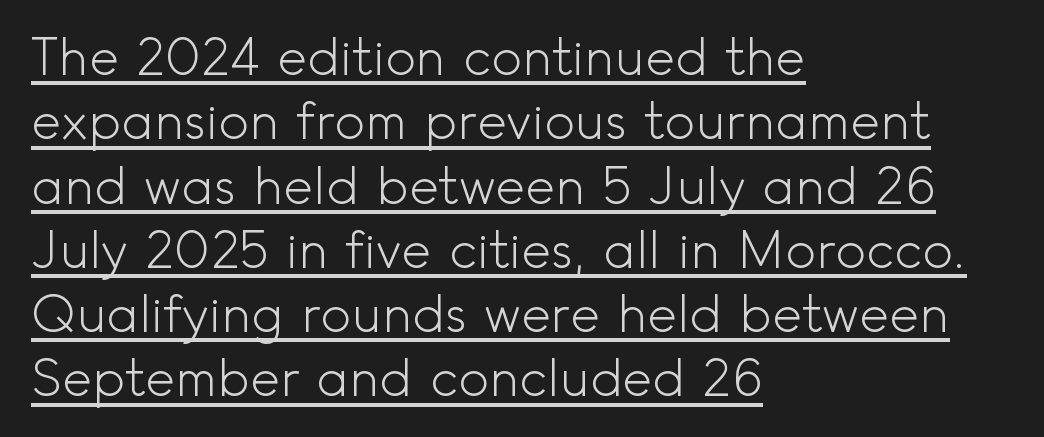
This sample has the flowing, uneven cadence of proportional lettering. Nothing heavy about these letters — not bold at all. The typeface chosen for these lines omits serifs. Vertically, the passage feels balanced, rows spaced as you'd expect.
